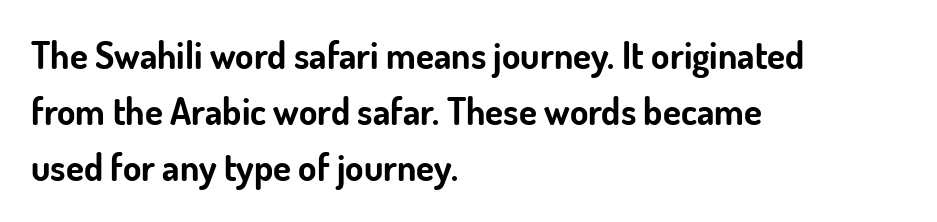
The foot of each line stays bare and open. Regarding leading, the lines here are spaced in the standard way. Here the designer chose a conventional face with non-uniform glyph widths. One-word summary of the alignment: left. The sample has been set heavy, in full bold.
